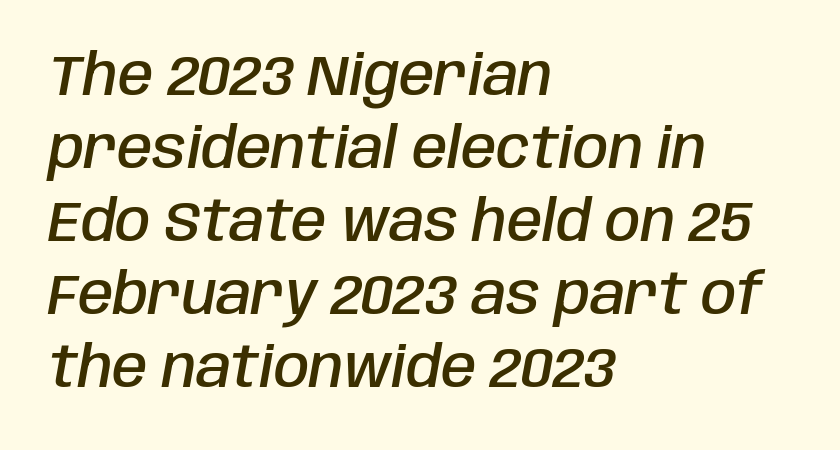
Q: Is the text bold? A: Semi-bold.
Q: Is the text italic (slanted)? A: Yes, it leans right by about 10 degrees.
Q: Is the text underlined? A: No.
Q: How is the paragraph aligned? A: Left-aligned.
Q: Is the spacing between letters normal or unusually wide? A: Normal.
Q: Is the spacing between lines tight, normal or loose? A: Normal.
Q: Width (condensed, normal, or wide)? A: Condensed.
Q: Stroke contrast? A: Low.
Q: x-height? A: Large.
Q: Monospaced? A: No.
